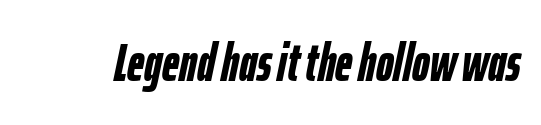
Each letter keeps its own natural width here, so spacing adapts to shape. You could call the tracking neutral — neither tight nor loose. Rule under the text: the space is simply empty. Rendered with sloped, italic letterforms. Thick stems and heavy bowls — unmistakably bold.
